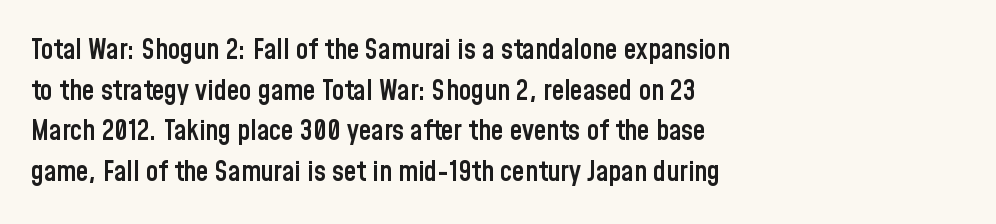
{"serif": "no", "italic": "no", "bold": "semi", "weight": "semibold", "width": "condensed", "stroke_contrast": "low", "x_height": "medium", "monospaced": "no", "underline": "no", "align": "left", "line_spacing": "normal", "line_spacing_ratio": 1.45, "letter_spacing": "normal", "letter_spacing_em": 0.0, "glyph_px": 28}
